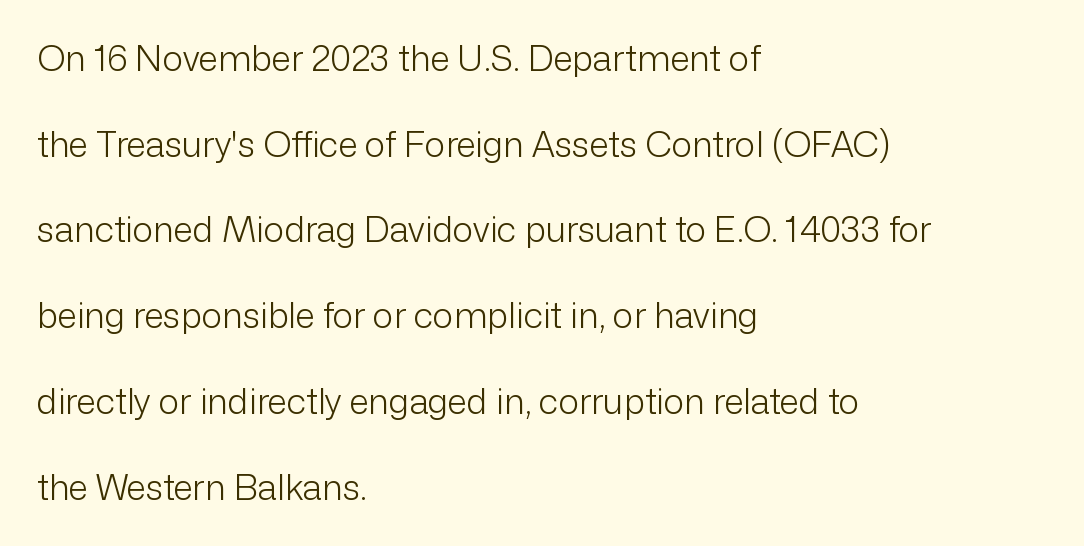
{"serif": "no", "italic": "no", "bold": "no", "weight": "light", "width": "normal", "stroke_contrast": "low", "x_height": "medium", "monospaced": "no", "underline": "no", "align": "left", "line_spacing": "loose", "line_spacing_ratio": 2.45, "letter_spacing": "normal", "letter_spacing_em": 0.0, "glyph_px": 35}
